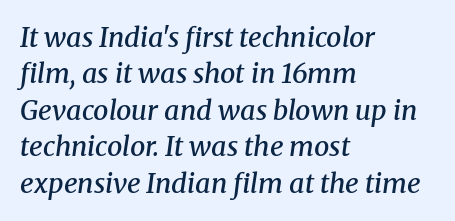
The image shows 27 px text type, italic (leaning right); set left-aligned, normal line spacing (1.35x), normal letter spacing, not underlined.
